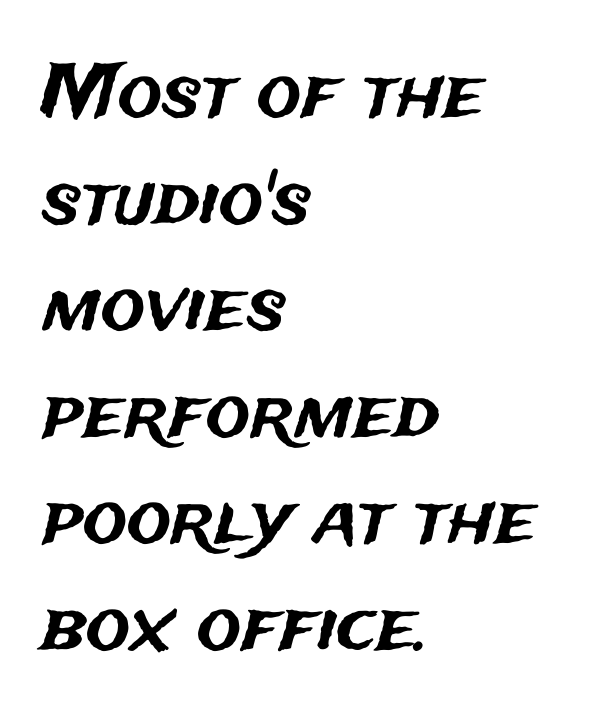
The setting favours the left margin, as ordinary paragraphs usually do. Letters rest on an invisible, unmarked baseline. Nothing sits at the stroke ends, so this counts as sans-serif. Proportional: the letters do not fall into vertical columns.
